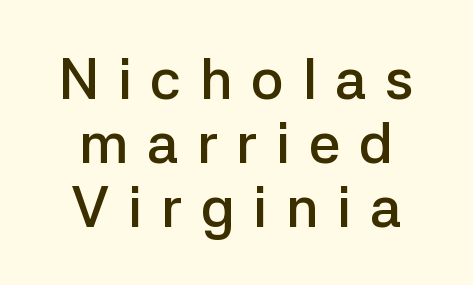
{"serif": "no", "italic": "no", "bold": "semi", "weight": "semibold", "width": "normal", "stroke_contrast": "low", "x_height": "medium", "monospaced": "no", "underline": "no", "line_spacing": "tight", "line_spacing_ratio": 1.12, "letter_spacing": "wide", "letter_spacing_em": 0.32, "glyph_px": 57}
